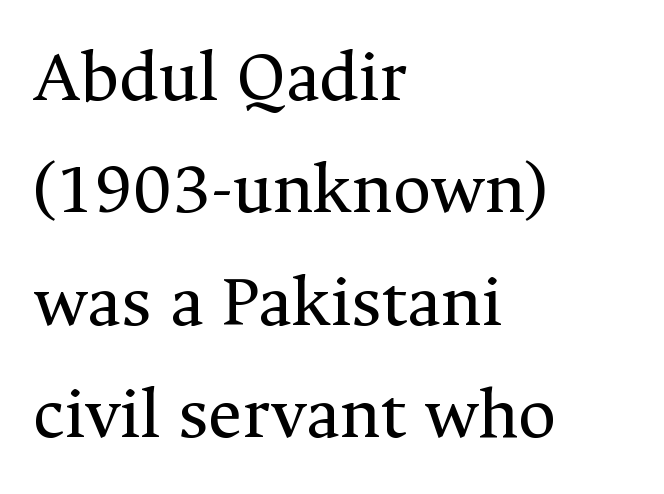
{"serif": "yes", "italic": "no", "bold": "no", "weight": "regular", "width": "normal", "stroke_contrast": "medium", "x_height": "medium", "monospaced": "no", "underline": "no", "align": "left", "line_spacing": "normal", "line_spacing_ratio": 1.52, "letter_spacing": "normal", "letter_spacing_em": 0.0, "glyph_px": 74}
